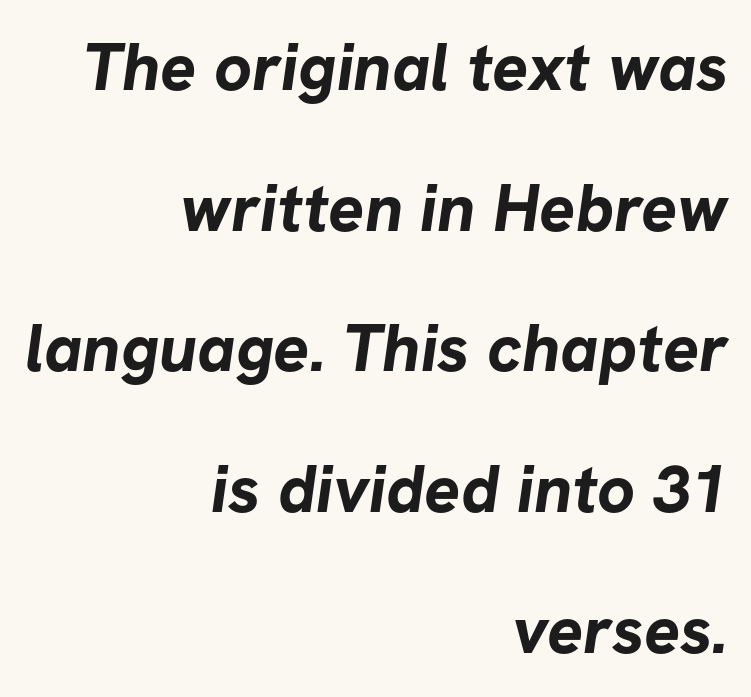
{"serif": "no", "bold": "yes", "weight": "bold", "width": "normal", "stroke_contrast": "low", "x_height": "medium", "monospaced": "no", "underline": "no", "align": "right", "line_spacing": "loose", "line_spacing_ratio": 2.1, "letter_spacing": "normal", "letter_spacing_em": 0.0, "glyph_px": 67}
